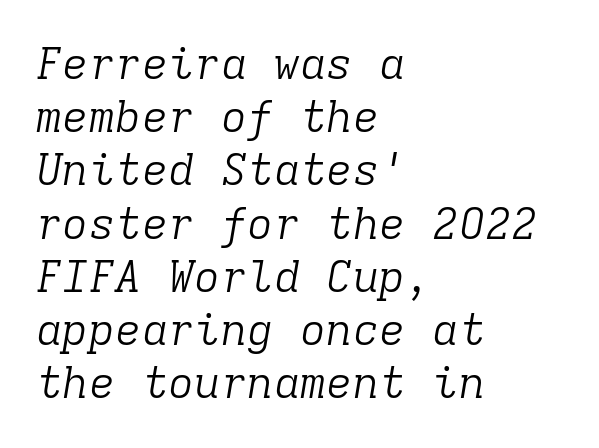
Q: Is the text bold? A: No.
Q: Is the text italic (slanted)? A: Yes, it leans right by about 9 degrees.
Q: Is the typeface a serif or a sans-serif typeface? A: Serif.
Q: Is the text underlined? A: No.
Q: How is the paragraph aligned? A: Left-aligned.
Q: Is the spacing between letters normal or unusually wide? A: Normal.
Q: Width (condensed, normal, or wide)? A: Normal.
Q: Stroke contrast? A: Low.
Q: x-height? A: Medium.
Q: Monospaced? A: Yes.
